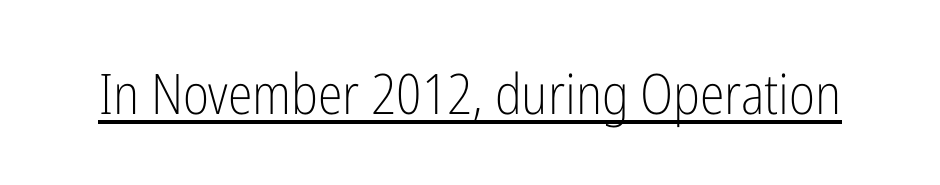
{"serif": "no", "italic": "no", "bold": "no", "weight": "light", "width": "condensed", "stroke_contrast": "low", "x_height": "medium", "monospaced": "no", "underline": "yes", "letter_spacing": "normal", "letter_spacing_em": 0.0, "glyph_px": 56}
